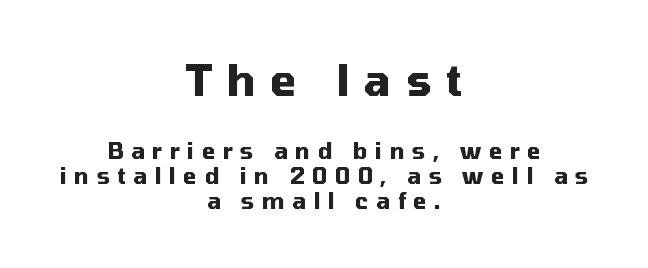
Q: Is the text bold? A: Yes.
Q: Is the text italic (slanted)? A: No, it is upright.
Q: Is the typeface a serif or a sans-serif typeface? A: Sans-serif.
Q: Is the text underlined? A: No.
Q: How is the paragraph aligned? A: Centered.
Q: Is the spacing between letters normal or unusually wide? A: Unusually wide.
Q: Is the spacing between lines tight, normal or loose? A: Tight.
Q: Which block of text is set in a larger size, the first (top) or the second (bottom)? A: The first (top) one.
Q: Width (condensed, normal, or wide)? A: Normal.
Q: Stroke contrast? A: Medium.
Q: x-height? A: Medium.
Q: Monospaced? A: No.
